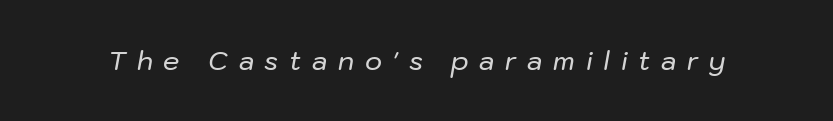
The image shows 26 px text type, italic (leaning right); set unusually wide letter spacing (+0.41 em), not underlined.
